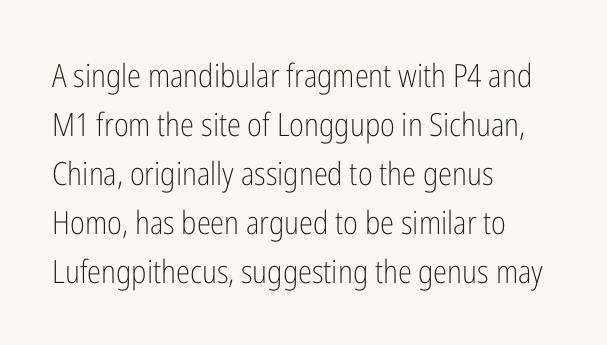
Compared with typical body copy, the letter spacing here is the same. The lettering stays uniformly vertical, giving the passage a roman look. Lines of text with bare space underneath. If you measured baseline to baseline, you'd find a middling distance.
